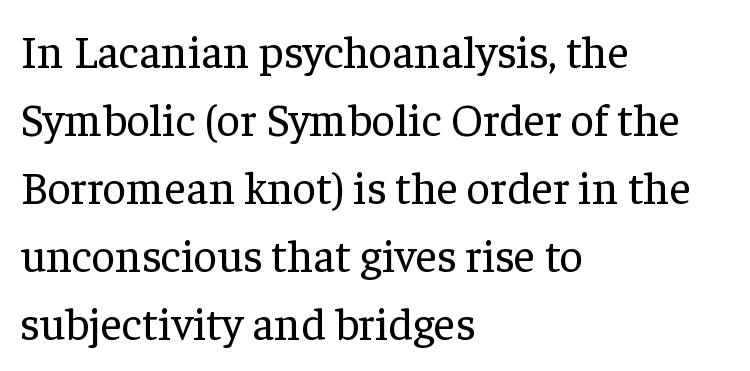
{"serif": "yes", "italic": "no", "bold": "no", "weight": "regular", "width": "normal", "stroke_contrast": "low", "x_height": "medium", "monospaced": "no", "underline": "no", "align": "left", "line_spacing": "normal", "line_spacing_ratio": 1.48, "letter_spacing": "normal", "letter_spacing_em": 0.0, "glyph_px": 46}
